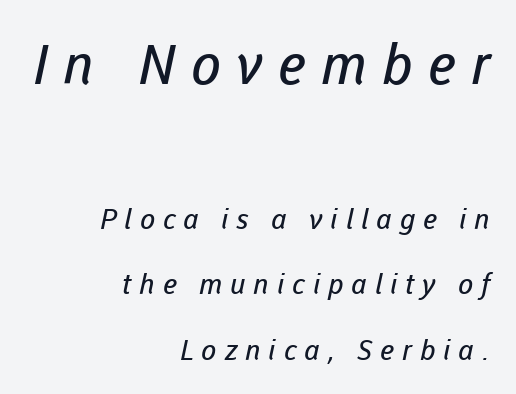
The image shows 55 px regular-weight sans-serif type; set right-aligned, loose line spacing (2.34x), unusually wide letter spacing (+0.28 em), not underlined; the first (top) block is 1.96x larger; low stroke contrast and a medium x-height.
